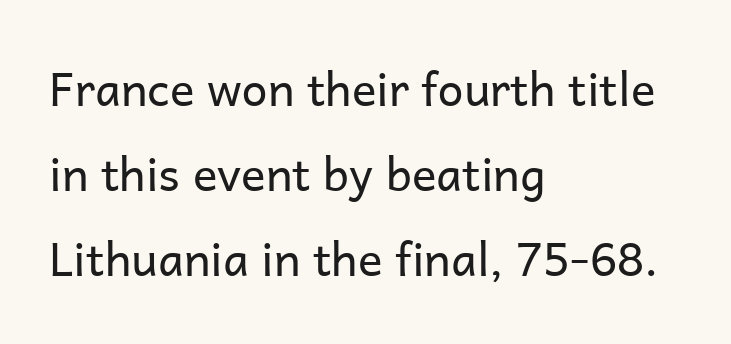
You could not count columns in this text — the font is proportionally spaced. No italicization has been applied; the sample stays upright. Leftover space on each line is placed entirely after the last word. The baseline area is clear. Stems here are at most as thick as an everyday book face. Between one letter and the next there's only the usual sliver of space.
